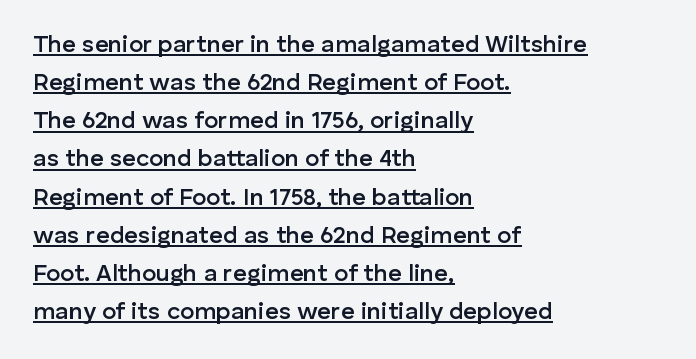
{"italic": "no", "bold": "semi", "underline": "yes", "align": "left", "line_spacing": "normal", "line_spacing_ratio": 1.59, "letter_spacing": "normal", "letter_spacing_em": 0.0, "glyph_px": 24}
